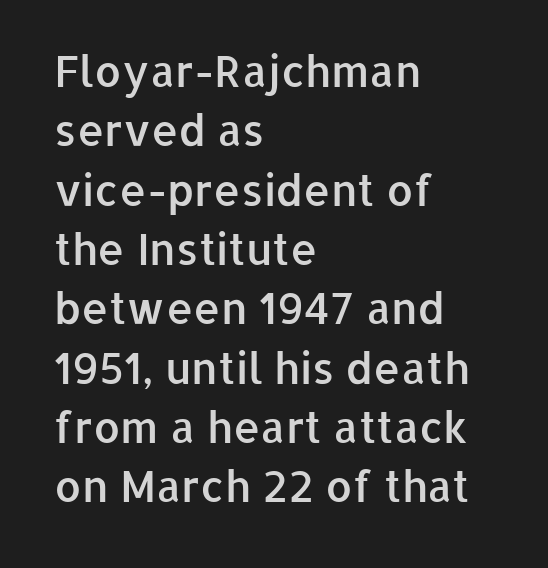
The image shows 43 px semibold sans-serif type, upright; set left-aligned, normal line spacing (1.38x), normal letter spacing, not underlined; low stroke contrast and a medium x-height.
